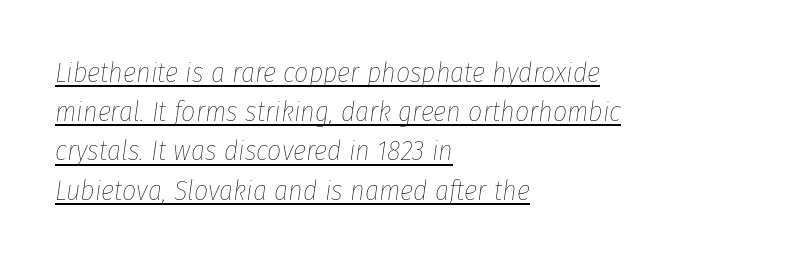
Q: Is the text bold? A: No.
Q: Is the text italic (slanted)? A: Yes, it leans right by about 8 degrees.
Q: Is the text underlined? A: Yes.
Q: How is the paragraph aligned? A: Left-aligned.
Q: Is the spacing between letters normal or unusually wide? A: Normal.
Q: Is the spacing between lines tight, normal or loose? A: Normal.
Q: Width (condensed, normal, or wide)? A: Condensed.
Q: Stroke contrast? A: Low.
Q: x-height? A: Medium.
Q: Monospaced? A: No.
